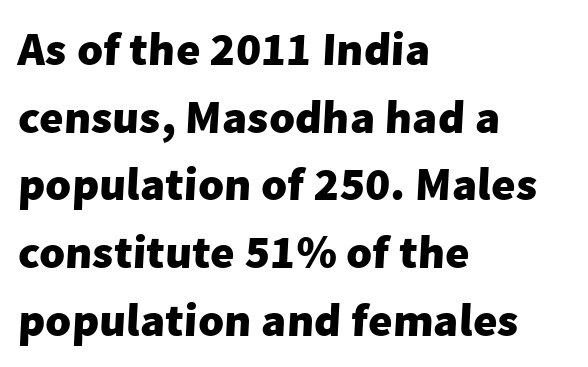
Baseline-to-baseline distance is the conventional proportion of letter height. Here the designer chose a conventional face with non-uniform glyph widths. What weight is shown? A full bold with thick strokes. In terms of letterform style, serifs are entirely absent. The foot of each line stays bare and open.
